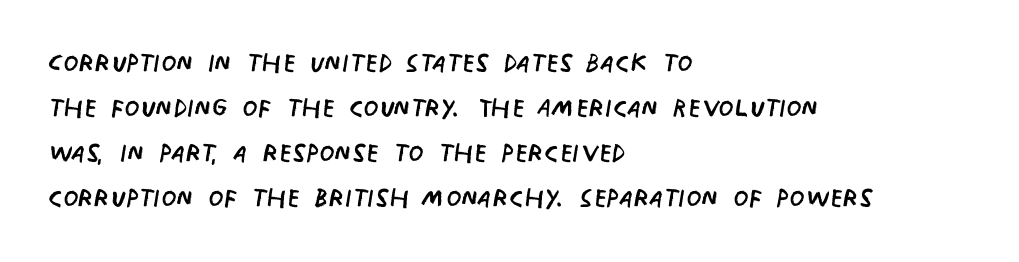
Q: Is the text bold? A: No.
Q: Is the typeface a serif or a sans-serif typeface? A: Sans-serif.
Q: Is the text underlined? A: No.
Q: How is the paragraph aligned? A: Left-aligned.
Q: Is the spacing between letters normal or unusually wide? A: Normal.
Q: Is the spacing between lines tight, normal or loose? A: Normal.
Q: Width (condensed, normal, or wide)? A: Condensed.
Q: Stroke contrast? A: Low.
Q: x-height? A: Large.
Q: Monospaced? A: No.
